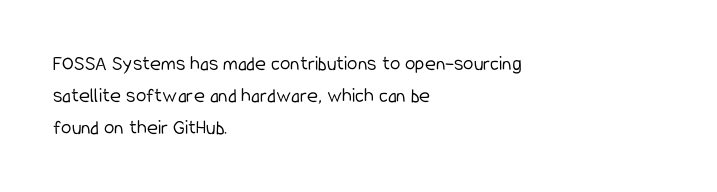
The image shows 21 px text type, upright; set left-aligned, normal line spacing (1.52x), normal letter spacing, not underlined.
